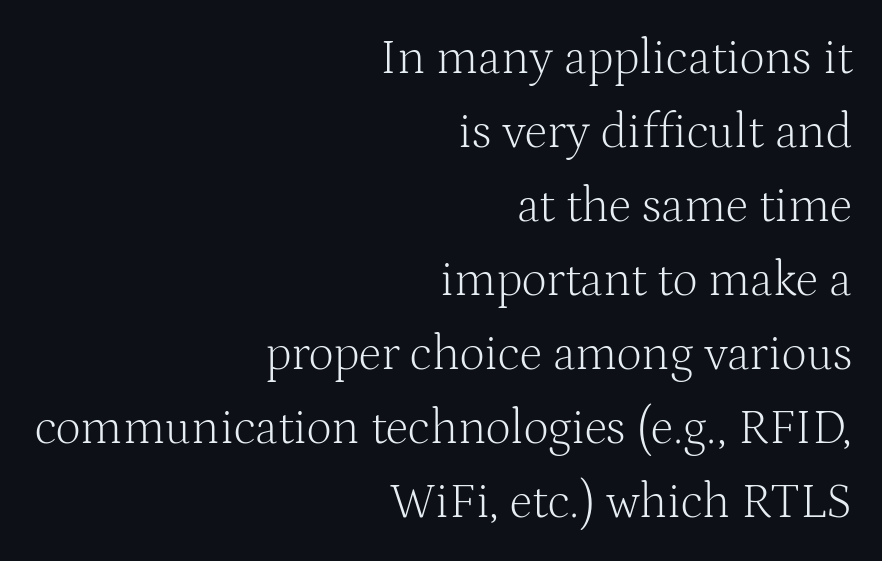
{"serif": "yes", "italic": "no", "bold": "no", "weight": "light", "width": "normal", "stroke_contrast": "medium", "x_height": "medium", "monospaced": "no", "underline": "no", "align": "right", "line_spacing": "normal", "line_spacing_ratio": 1.51, "letter_spacing": "normal", "letter_spacing_em": 0.0, "glyph_px": 49}
